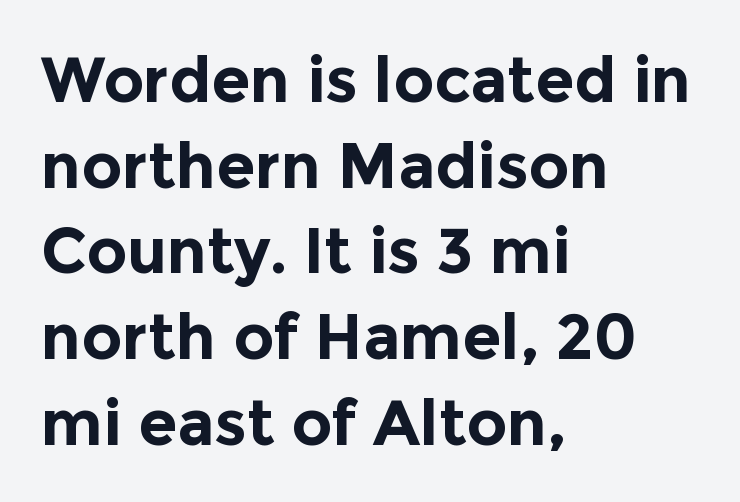
The strokes are fattened all the way to bold. Unlike a traditional serif, this face leaves its strokes unadorned. Here the designer chose a conventional face with non-uniform glyph widths. The rendering uses a moderate line-height, typical for paragraphs. You could call the tracking neutral — neither tight nor loose. Vertical strokes here are truly vertical.
